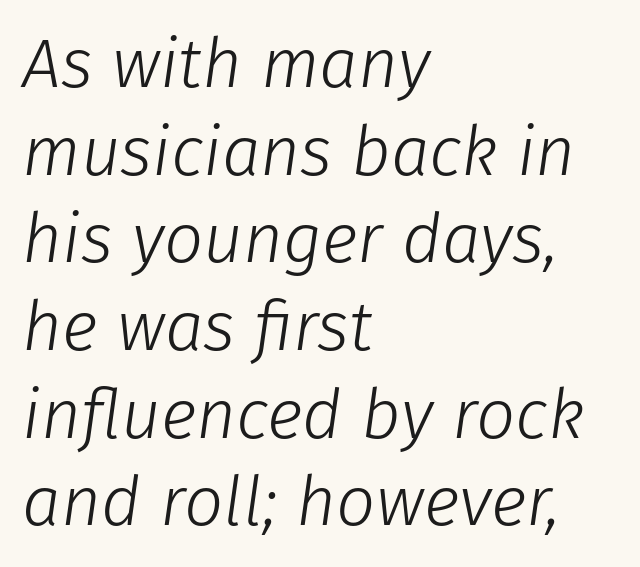
Q: Is the text bold? A: No.
Q: Is the text italic (slanted)? A: Yes, it leans right by about 8 degrees.
Q: Is the text underlined? A: No.
Q: How is the paragraph aligned? A: Left-aligned.
Q: Is the spacing between letters normal or unusually wide? A: Normal.
Q: Is the spacing between lines tight, normal or loose? A: Normal.
Q: Width (condensed, normal, or wide)? A: Normal.
Q: Stroke contrast? A: Low.
Q: x-height? A: Medium.
Q: Monospaced? A: No.
